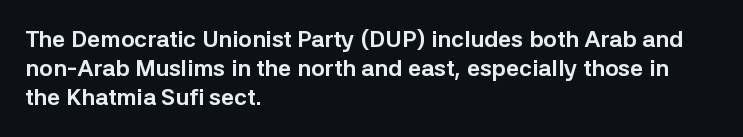
Q: Is the text bold? A: Yes.
Q: Is the text italic (slanted)? A: No, it is upright.
Q: Is the text underlined? A: No.
Q: How is the paragraph aligned? A: Left-aligned.
Q: Is the spacing between letters normal or unusually wide? A: Normal.
Q: Is the spacing between lines tight, normal or loose? A: Normal.
